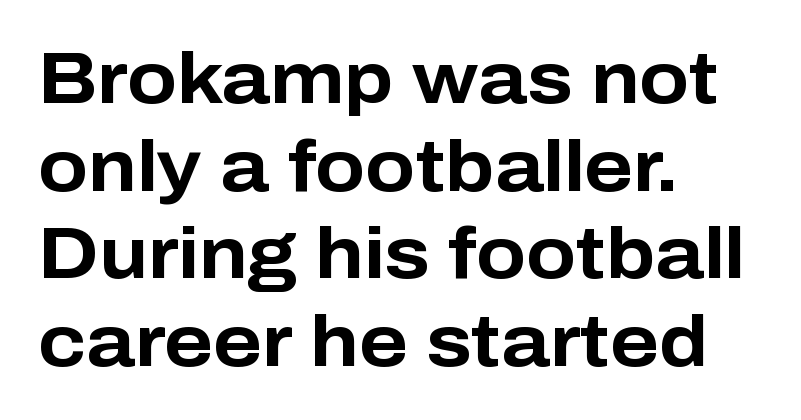
{"serif": "no", "italic": "no", "bold": "yes", "weight": "bold", "width": "normal", "stroke_contrast": "low", "x_height": "medium", "monospaced": "no", "underline": "no", "align": "left", "line_spacing_ratio": 1.2, "letter_spacing": "normal", "letter_spacing_em": 0.0, "glyph_px": 73}
